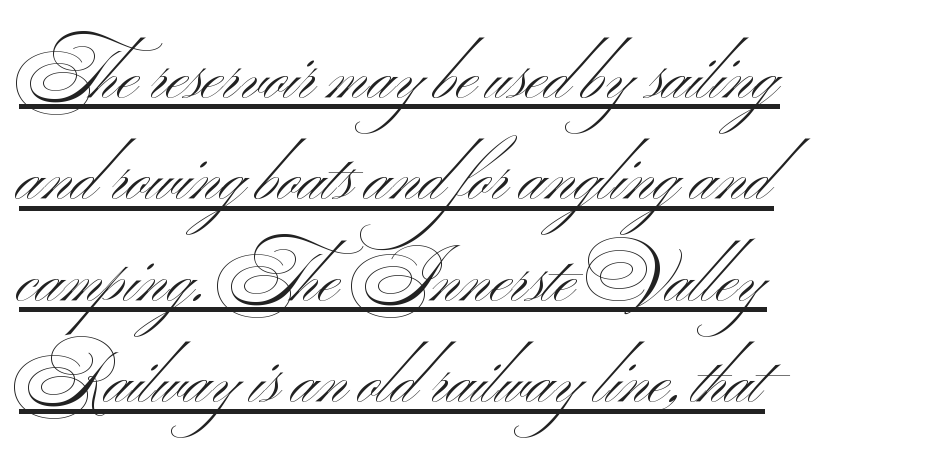
{"serif": "no", "bold": "no", "weight": "light", "width": "wide", "stroke_contrast": "medium", "x_height": "small", "monospaced": "no", "underline": "yes", "align": "left", "line_spacing": "normal", "line_spacing_ratio": 1.47, "letter_spacing": "normal", "letter_spacing_em": 0.0, "glyph_px": 69}
